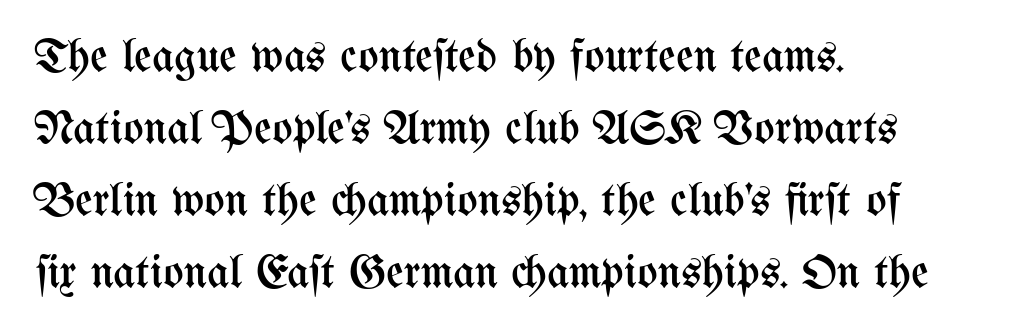
The face used here is rendered with its standard letterfit. Unlike italic type, these characters show no tilt at all. Caption: face not bold, strokes unweighted. A bare baseline throughout the passage. Reading down the column, the eye jumps a familiar distance to each next line. The rendering uses natural spacing where letterforms have individual widths.
